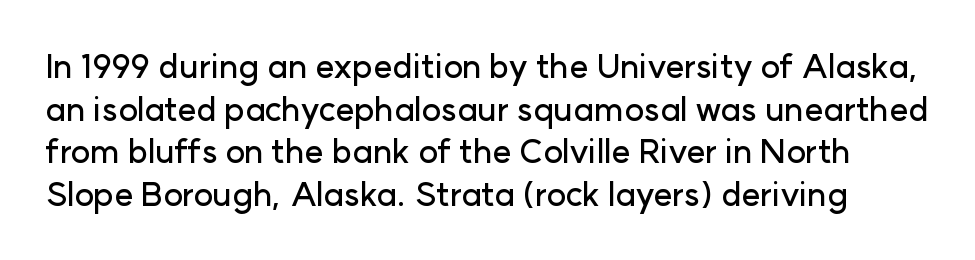
The image shows 33 px sans-serif type, upright; set normal line spacing (1.29x), normal letter spacing, not underlined; low stroke contrast and a medium x-height.
